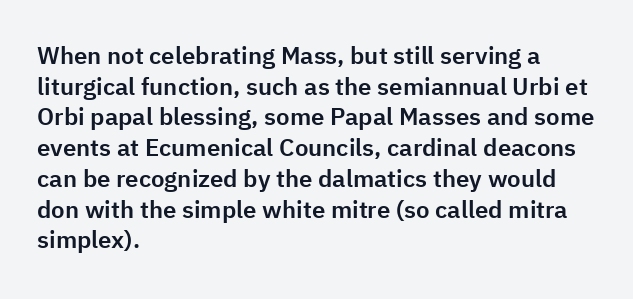
Q: Is the text italic (slanted)? A: No, it is upright.
Q: Is the text underlined? A: No.
Q: How is the paragraph aligned? A: Left-aligned.
Q: Is the spacing between letters normal or unusually wide? A: Normal.
Q: Is the spacing between lines tight, normal or loose? A: Normal.
